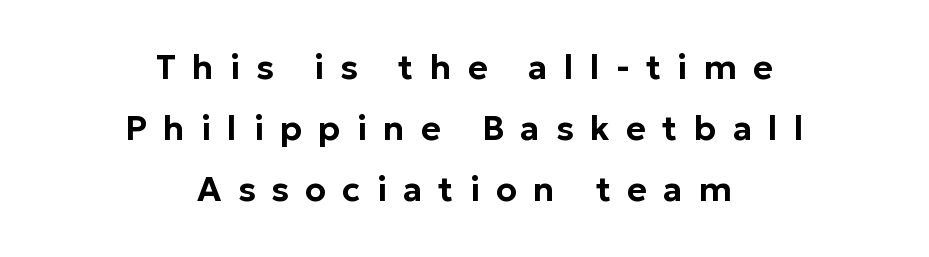
Q: Is the text italic (slanted)? A: No, it is upright.
Q: Is the typeface a serif or a sans-serif typeface? A: Sans-serif.
Q: Is the text underlined? A: No.
Q: How is the paragraph aligned? A: Centered.
Q: Is the spacing between letters normal or unusually wide? A: Unusually wide.
Q: Width (condensed, normal, or wide)? A: Normal.
Q: Stroke contrast? A: Low.
Q: x-height? A: Medium.
Q: Monospaced? A: No.
